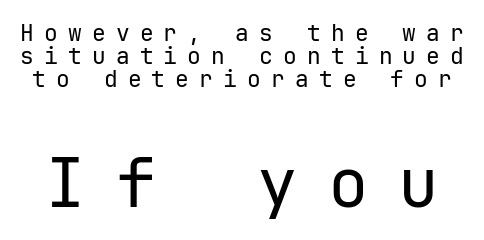
{"serif": "no", "italic": "no", "bold": "no", "weight": "regular", "width": "normal", "stroke_contrast": "low", "x_height": "medium", "underline": "no", "line_spacing": "tight", "line_spacing_ratio": 1.0, "letter_spacing": "wide", "letter_spacing_em": 0.44, "larger_block": "second", "size_ratio": 2.96, "glyph_px": 68}
